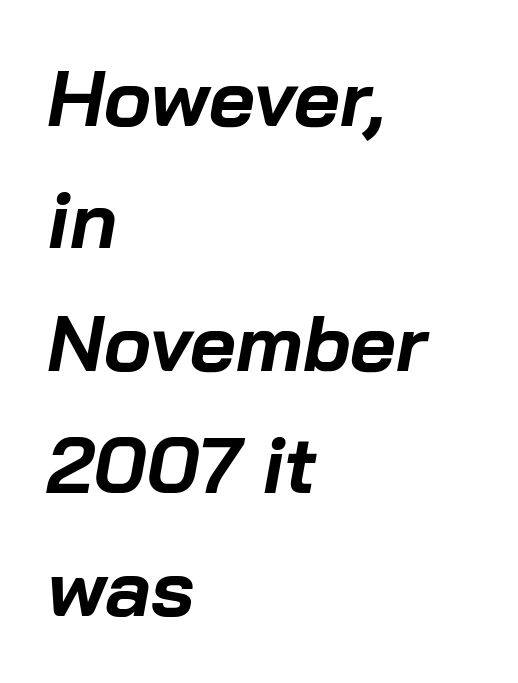
{"italic": "yes", "lean": "right", "slant_degrees": 10, "bold": "yes", "weight": "bold", "width": "normal", "stroke_contrast": "low", "x_height": "medium", "monospaced": "no", "underline": "no", "align": "left", "line_spacing": "normal", "line_spacing_ratio": 1.55, "letter_spacing": "normal", "letter_spacing_em": 0.0, "glyph_px": 79}
